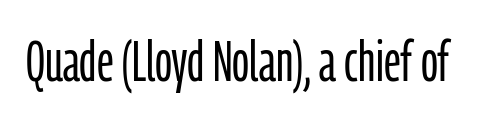
The cut favours lightness, reaching ordinary text weight at its darkest. Note the varied advance widths — an 'i' is clearly narrower than an 'm'. Is the letter spacing exaggerated? No — it looks like the ordinary default. A clean baseline with only descenders dipping below it. In terms of letterform style, serifs are entirely absent. Characters remain perfectly vertical along every line.
